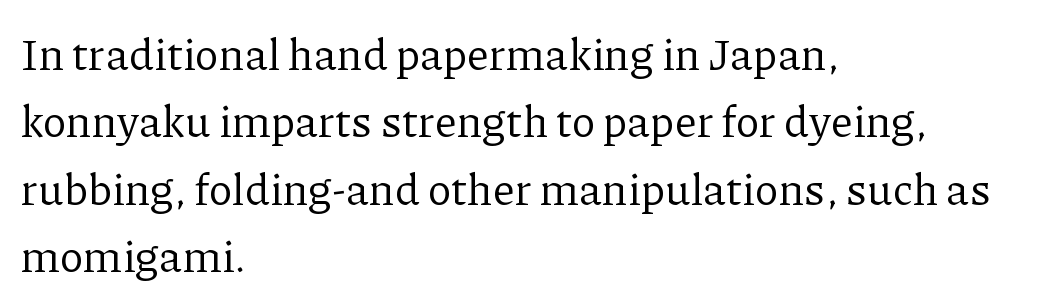
This rendering leaves character spacing at its baseline value. Horizontally, the lines are justified to the leading edge only. Here the designer chose a conventional face with non-uniform glyph widths. Does the lettering tilt? It doesn't — this is upright. Each stroke keeps to a modest, everyday thickness or less.
